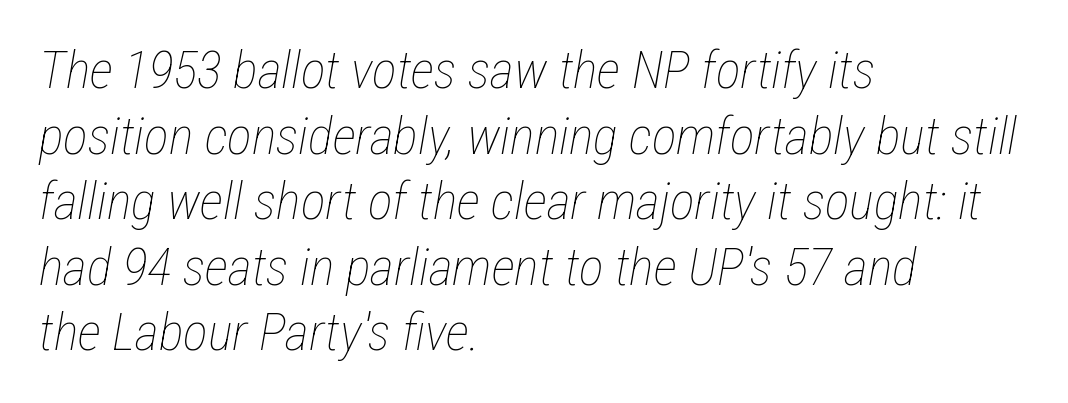
Q: Is the text bold? A: No.
Q: Is the text italic (slanted)? A: Yes, it leans right by about 12 degrees.
Q: Is the text underlined? A: No.
Q: How is the paragraph aligned? A: Left-aligned.
Q: Is the spacing between letters normal or unusually wide? A: Normal.
Q: Is the spacing between lines tight, normal or loose? A: Normal.
Q: Width (condensed, normal, or wide)? A: Condensed.
Q: Stroke contrast? A: Low.
Q: x-height? A: Medium.
Q: Monospaced? A: No.
